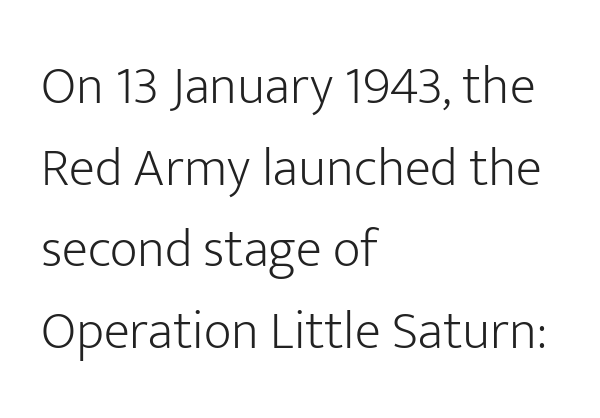
Q: Is the text bold? A: No.
Q: Is the text italic (slanted)? A: No, it is upright.
Q: Is the typeface a serif or a sans-serif typeface? A: Sans-serif.
Q: Is the text underlined? A: No.
Q: How is the paragraph aligned? A: Left-aligned.
Q: Is the spacing between letters normal or unusually wide? A: Normal.
Q: Is the spacing between lines tight, normal or loose? A: Normal.
Q: Width (condensed, normal, or wide)? A: Normal.
Q: Stroke contrast? A: Low.
Q: x-height? A: Medium.
Q: Monospaced? A: No.
